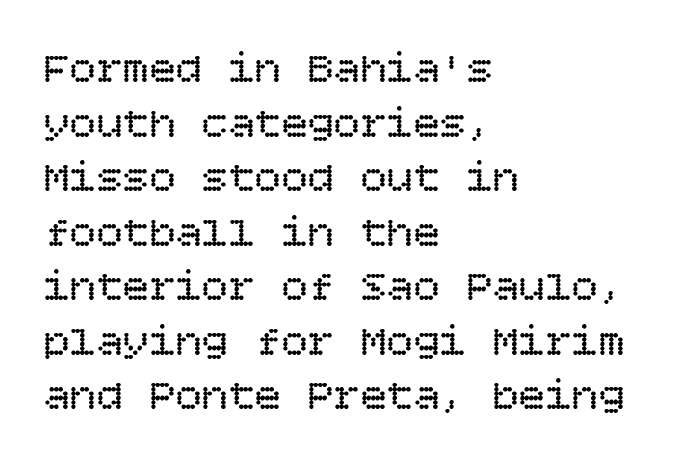
Rule under the text: the space is simply empty. The typography opts for an upright posture over an oblique one. Typeset ragged right — the left edge is the straight one. The face used here is rendered with its standard letterfit. Stem width sits at or under what a default text font uses.
